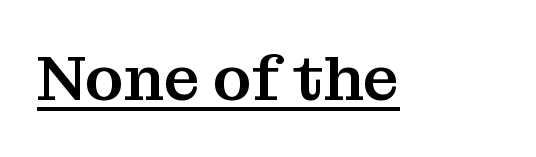
A continuous stroke trails under the words, as in a hyperlink. If you drew a line through each stem, it would be perfectly vertical. These lines are rendered in a variable-pitch font. The rendering keeps characters at their native spacing. This rendering employs a face with finishing strokes, i.e., a serif.
